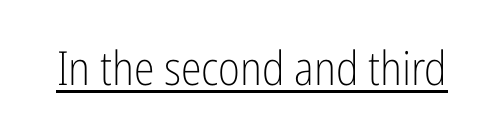
Q: Is the text bold? A: No.
Q: Is the text italic (slanted)? A: No, it is upright.
Q: Is the typeface a serif or a sans-serif typeface? A: Sans-serif.
Q: Is the text underlined? A: Yes.
Q: Is the spacing between letters normal or unusually wide? A: Normal.
Q: Width (condensed, normal, or wide)? A: Condensed.
Q: Stroke contrast? A: Low.
Q: x-height? A: Medium.
Q: Monospaced? A: No.
